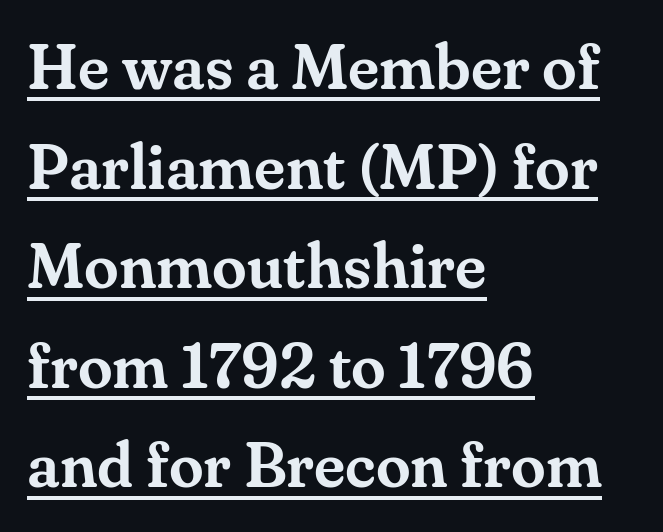
The image shows 63 px serif type, upright; set left-aligned, normal line spacing (1.58x), normal letter spacing, underlined; medium stroke contrast and a small x-height.
